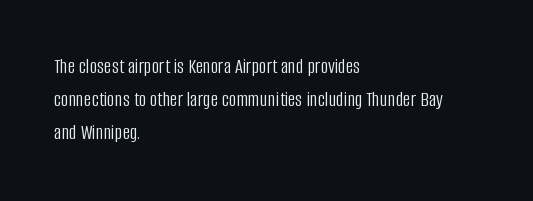
{"italic": "no", "bold": "no", "underline": "no", "align": "left", "line_spacing": "normal", "line_spacing_ratio": 1.58, "letter_spacing": "normal", "letter_spacing_em": 0.0, "glyph_px": 21}
